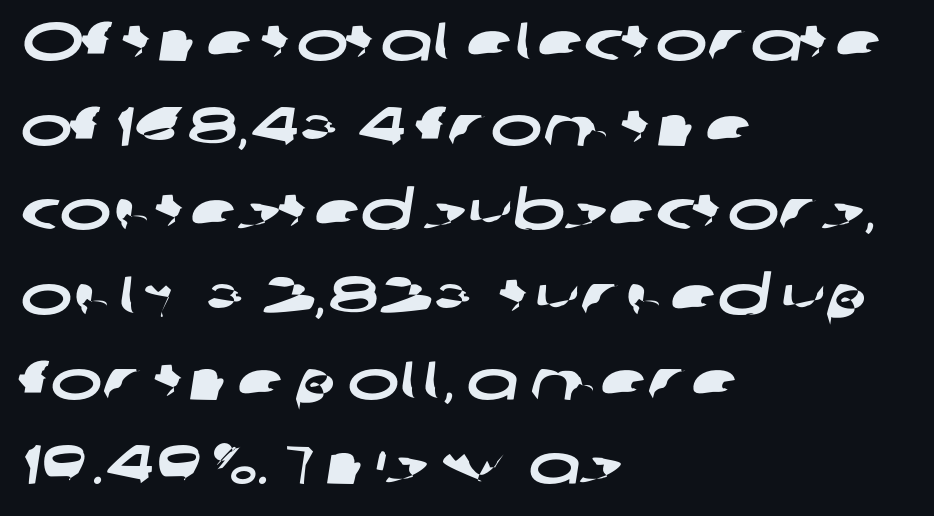
{"serif": "no", "width": "wide", "stroke_contrast": "low", "x_height": "medium", "monospaced": "no", "underline": "no", "align": "left", "line_spacing": "normal", "line_spacing_ratio": 1.54, "letter_spacing": "normal", "letter_spacing_em": 0.0, "glyph_px": 55}
